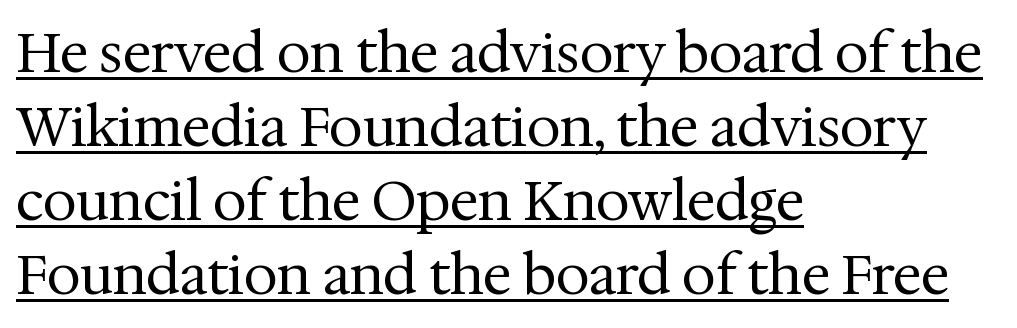
Q: Is the text bold? A: No.
Q: Is the text italic (slanted)? A: No, it is upright.
Q: Is the typeface a serif or a sans-serif typeface? A: Serif.
Q: Is the text underlined? A: Yes.
Q: How is the paragraph aligned? A: Left-aligned.
Q: Is the spacing between letters normal or unusually wide? A: Normal.
Q: Is the spacing between lines tight, normal or loose? A: Normal.
Q: Width (condensed, normal, or wide)? A: Normal.
Q: Stroke contrast? A: Medium.
Q: x-height? A: Medium.
Q: Monospaced? A: No.
